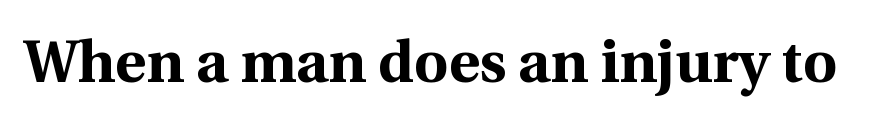
Q: Is the text bold? A: Yes.
Q: Is the text italic (slanted)? A: No, it is upright.
Q: Is the typeface a serif or a sans-serif typeface? A: Serif.
Q: Is the text underlined? A: No.
Q: Is the spacing between letters normal or unusually wide? A: Normal.
Q: Width (condensed, normal, or wide)? A: Normal.
Q: x-height? A: Medium.
Q: Monospaced? A: No.
